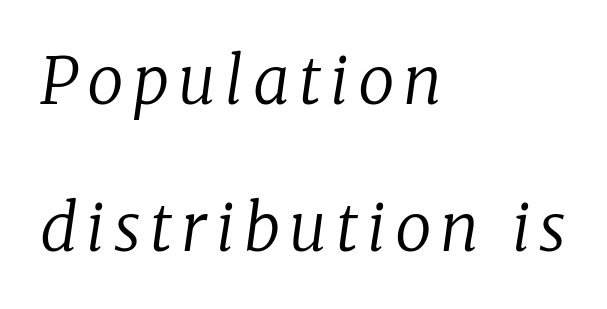
The lines in this sample share a left origin and differ only in where they stop. The passage shown is not bold in any degree. The designer dialed line spacing up above the default. The space beneath each line is pristine and unruled.
